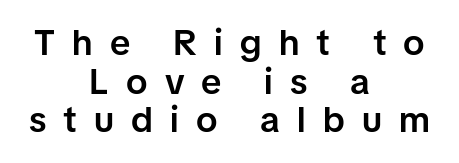
Short note: letters widely spaced. This block would grow much taller if given ordinary leading; it's compressed now. Plain, unruled lines of type. Type style note: lacks serifs. Teacher's note: observe the equal gaps on both sides — that is centered alignment.
